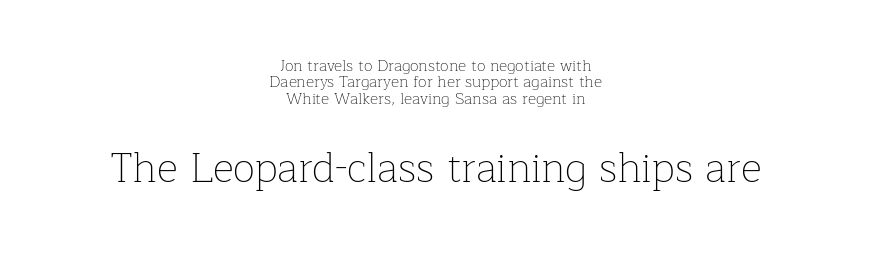
Q: Is the text bold? A: No.
Q: Is the text italic (slanted)? A: No, it is upright.
Q: Is the typeface a serif or a sans-serif typeface? A: Serif.
Q: Is the text underlined? A: No.
Q: How is the paragraph aligned? A: Centered.
Q: Is the spacing between letters normal or unusually wide? A: Normal.
Q: Is the spacing between lines tight, normal or loose? A: Tight.
Q: Which block of text is set in a larger size, the first (top) or the second (bottom)? A: The second (bottom) one.
Q: Width (condensed, normal, or wide)? A: Normal.
Q: Stroke contrast? A: Low.
Q: x-height? A: Medium.
Q: Monospaced? A: No.
